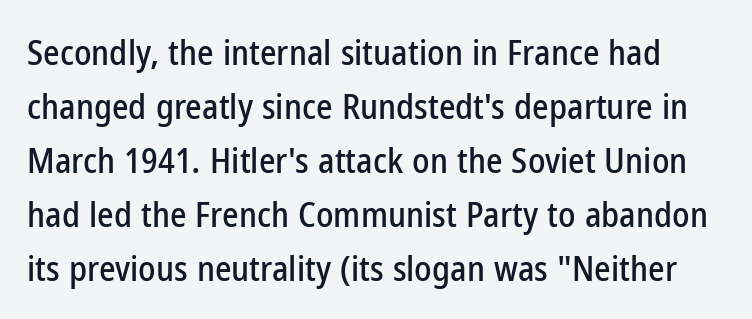
The image shows 35 px condensed sans-serif type, upright; set normal line spacing (1.54x), normal letter spacing, not underlined; low stroke contrast and a medium x-height.
